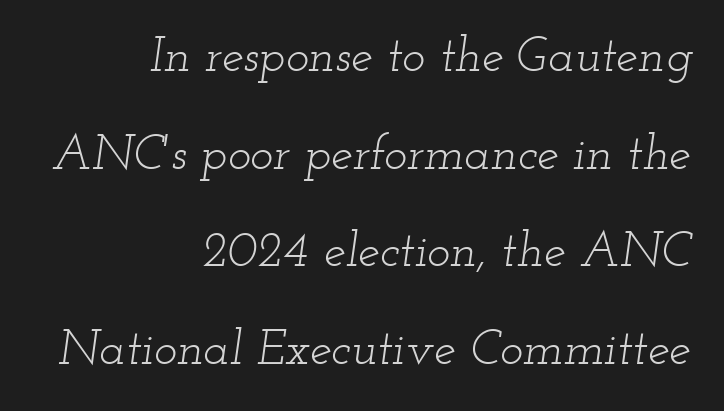
The image shows 49 px light, wide serif type, italic (leaning right); set right-aligned, loose line spacing (1.99x), normal letter spacing, not underlined; low stroke contrast and a small x-height.
